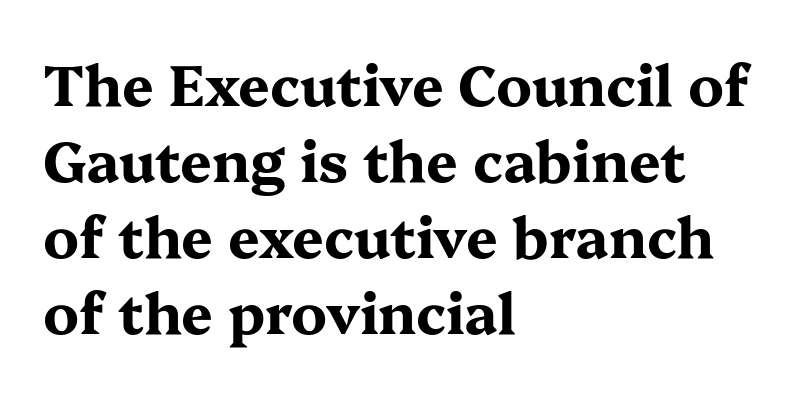
Spacing verdict: proportional, widths tailored to each character. Left-aligned paragraph, ragged on the right. Weight: bold. No word sits above an underline. Little horizontal feet cap the strokes, marking this as serif type.
